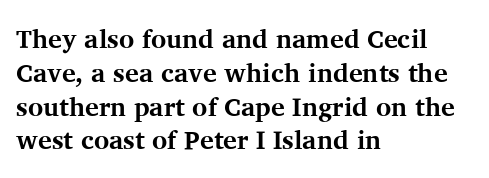
The image shows 26 px bold type, upright; set left-aligned, normal line spacing (1.3x), normal letter spacing, not underlined.
